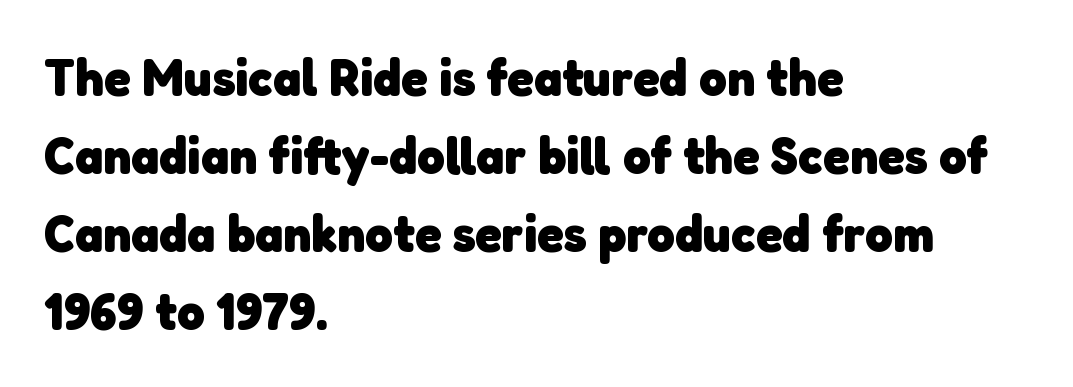
Q: Is the text bold? A: Yes.
Q: Is the typeface a serif or a sans-serif typeface? A: Sans-serif.
Q: Is the text underlined? A: No.
Q: How is the paragraph aligned? A: Left-aligned.
Q: Is the spacing between letters normal or unusually wide? A: Normal.
Q: Is the spacing between lines tight, normal or loose? A: Normal.
Q: Width (condensed, normal, or wide)? A: Normal.
Q: Stroke contrast? A: Low.
Q: x-height? A: Medium.
Q: Monospaced? A: No.
